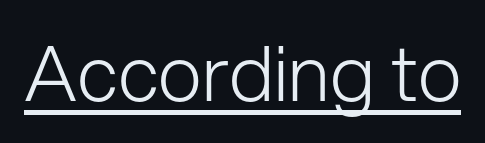
The image shows 77 px light sans-serif type, upright; set normal letter spacing, underlined; low stroke contrast and a medium x-height.
